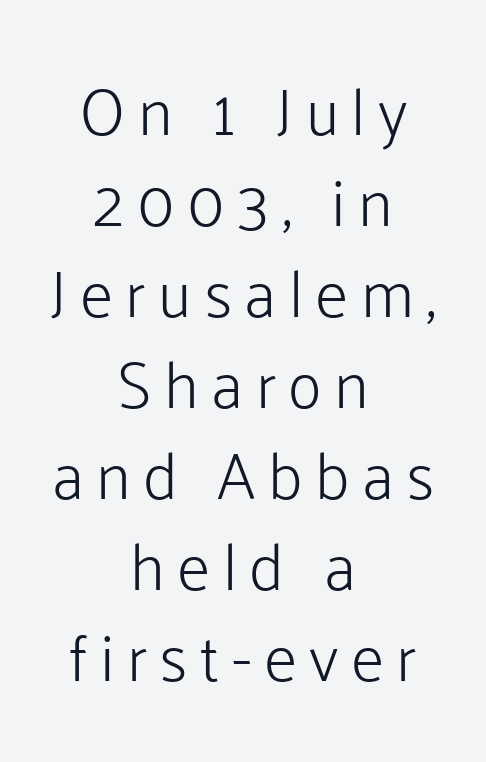
{"serif": "no", "italic": "no", "bold": "no", "weight": "light", "width": "normal", "stroke_contrast": "low", "x_height": "medium", "monospaced": "no", "underline": "no", "align": "center", "line_spacing": "normal", "line_spacing_ratio": 1.4, "glyph_px": 65}
